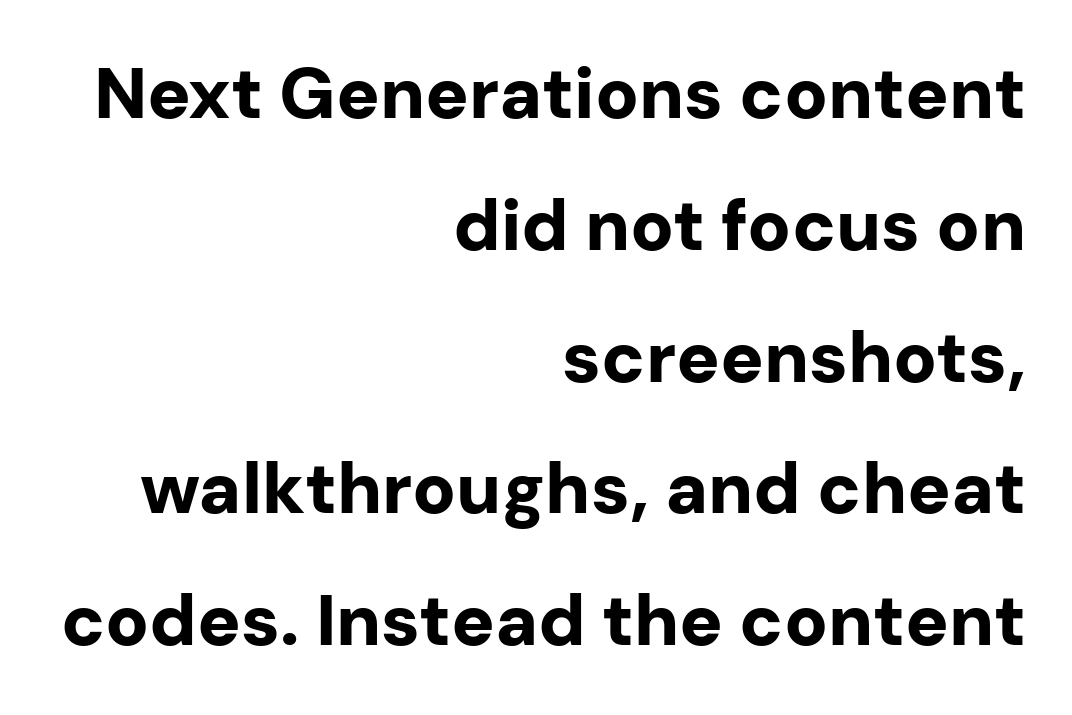
{"serif": "no", "italic": "no", "bold": "yes", "weight": "bold", "width": "normal", "stroke_contrast": "low", "x_height": "medium", "monospaced": "no", "underline": "no", "align": "right", "line_spacing_ratio": 1.83, "letter_spacing": "normal", "letter_spacing_em": 0.0, "glyph_px": 72}
